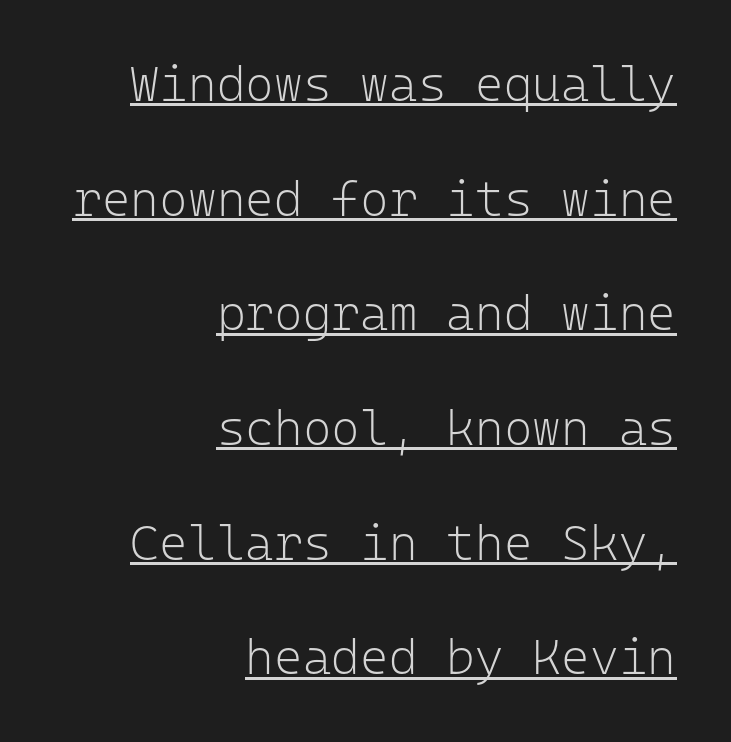
In terms of letterform style, serifs are entirely absent. Think of a typewriter: that constant character pitch is what you see here. Inter-character spacing is left at the font's built-in metrics. Is the type heavy? It reads as light-to-regular instead.
